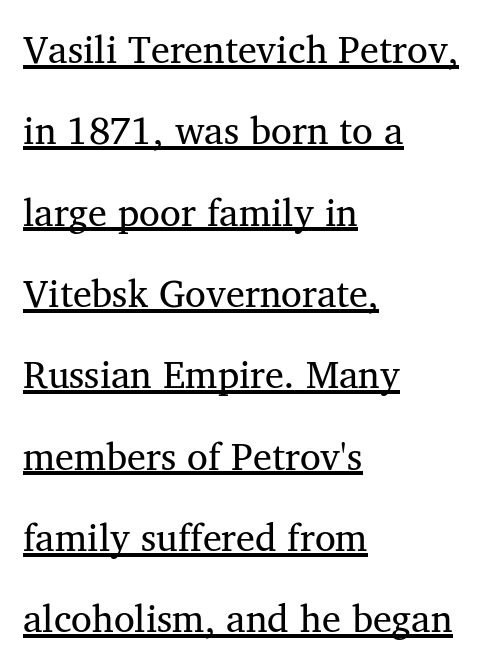
Q: Is the text bold? A: No.
Q: Is the text italic (slanted)? A: No, it is upright.
Q: Is the typeface a serif or a sans-serif typeface? A: Serif.
Q: Is the text underlined? A: Yes.
Q: How is the paragraph aligned? A: Left-aligned.
Q: Is the spacing between letters normal or unusually wide? A: Normal.
Q: Is the spacing between lines tight, normal or loose? A: Loose.
Q: Width (condensed, normal, or wide)? A: Normal.
Q: Stroke contrast? A: Medium.
Q: x-height? A: Medium.
Q: Monospaced? A: No.
